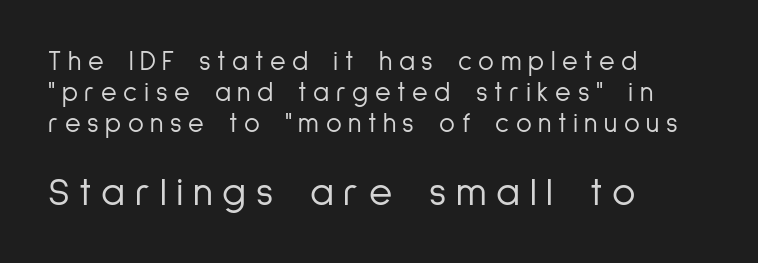
The image shows 40 px light, condensed sans-serif type, upright; set left-aligned, tight line spacing (1.15x), unusually wide letter spacing (+0.24 em), not underlined; the second (bottom) block is 1.48x larger; low stroke contrast and a medium x-height.
